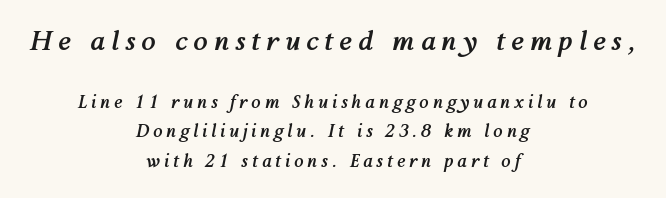
Decoration check: the copy has no underline. There's an unmistakable incline to the writing here. A full-strength bold gives these letters their thick strokes. In terms of letterspacing, this is a distinctly airy, spread setting.
